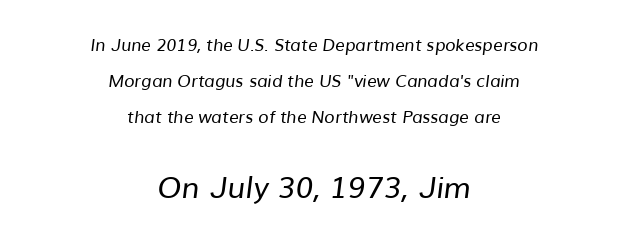
{"serif": "no", "bold": "no", "weight": "regular", "width": "normal", "stroke_contrast": "low", "x_height": "medium", "monospaced": "no", "underline": "no", "align": "center", "line_spacing": "loose", "line_spacing_ratio": 2.12, "letter_spacing": "normal", "letter_spacing_em": 0.0, "larger_block": "second", "size_ratio": 1.76, "glyph_px": 30}
